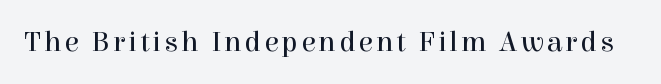
The image shows 29 px regular-weight serif type, upright; set not underlined; a medium x-height.
